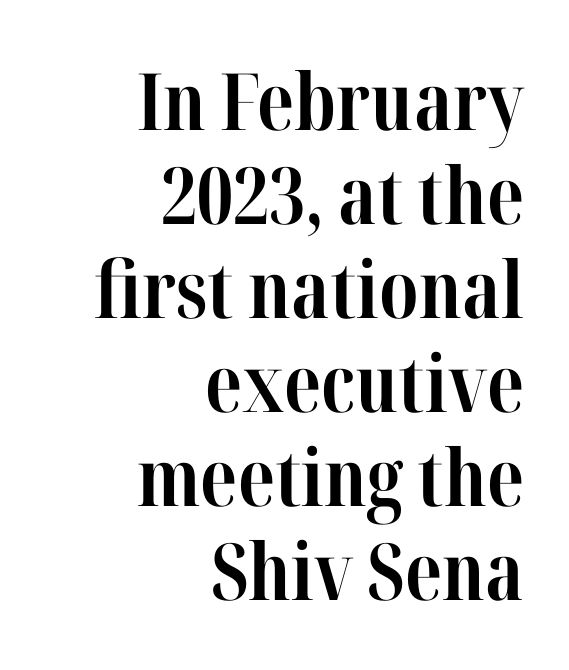
{"serif": "yes", "italic": "no", "bold": "yes", "weight": "bold", "width": "condensed", "stroke_contrast": "high", "x_height": "medium", "monospaced": "no", "underline": "no", "align": "right", "line_spacing_ratio": 1.19, "letter_spacing": "normal", "letter_spacing_em": 0.0, "glyph_px": 79}
